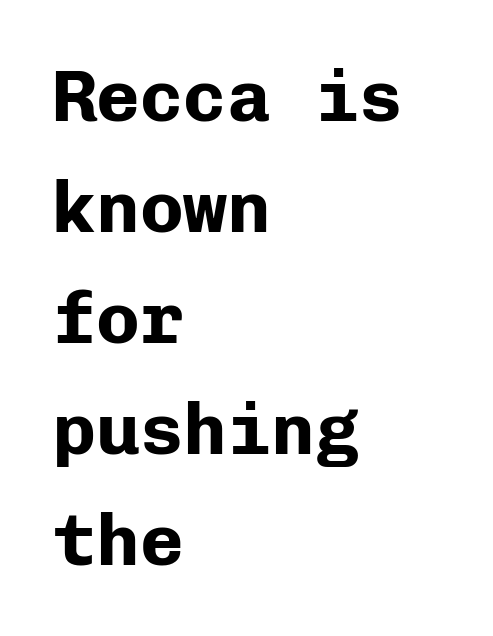
The image shows 73 px bold sans-serif type, upright, monospaced; set left-aligned, normal line spacing (1.52x), normal letter spacing, not underlined; low stroke contrast and a medium x-height.
